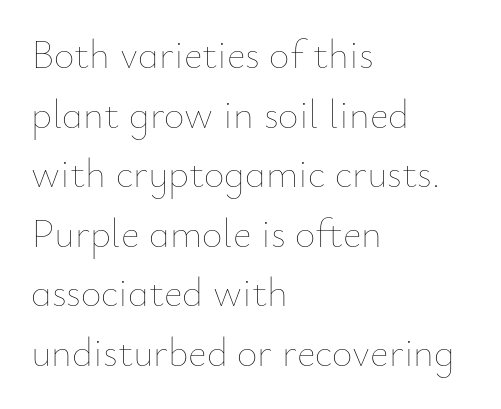
Summary of weight: not heavy and not bold. What's the leading like? Ordinary, nothing unusual. Descenders are the only things crossing below the line. Line starts are locked; line ends wander. Posture: straight, roman, zero tilt. Here the glyphs are tracked normally, forming tight word shapes.
